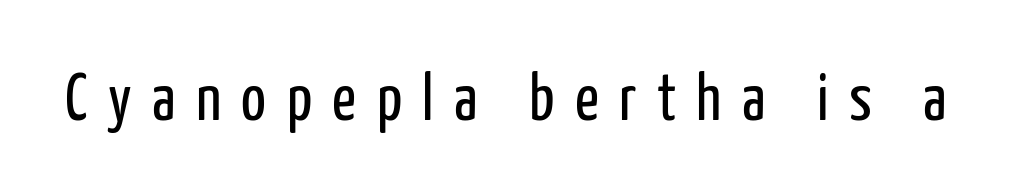
The image shows 66 px regular-weight, condensed sans-serif type, upright; set unusually wide letter spacing (+0.31 em), not underlined; low stroke contrast and a medium x-height.
